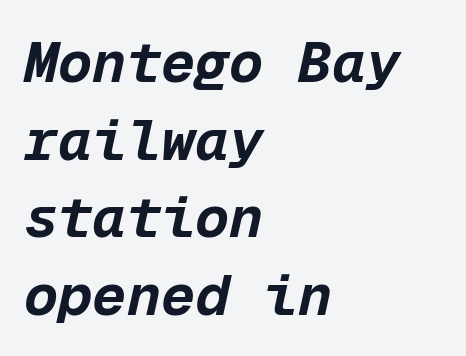
{"italic": "yes", "lean": "right", "slant_degrees": 12, "bold": "yes", "weight": "bold", "width": "normal", "stroke_contrast": "low", "x_height": "medium", "monospaced": "yes", "underline": "no", "align": "left", "line_spacing": "normal", "line_spacing_ratio": 1.36, "letter_spacing": "normal", "letter_spacing_em": 0.0, "glyph_px": 57}
